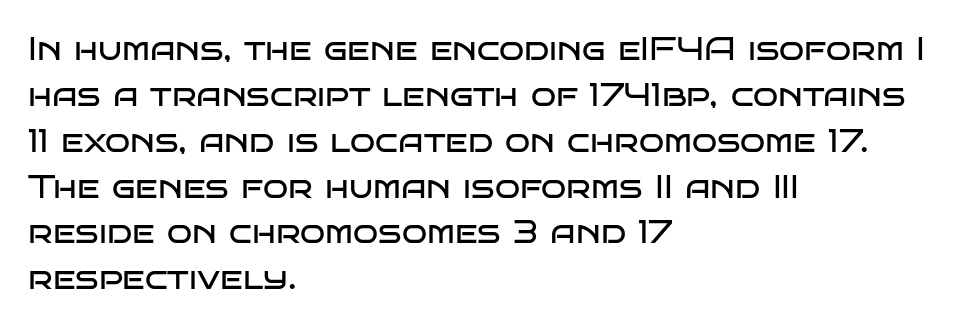
{"serif": "no", "italic": "no", "bold": "no", "weight": "regular", "width": "wide", "stroke_contrast": "low", "x_height": "large", "monospaced": "no", "underline": "no", "align": "left", "line_spacing": "normal", "line_spacing_ratio": 1.39, "letter_spacing": "normal", "letter_spacing_em": 0.0, "glyph_px": 33}
